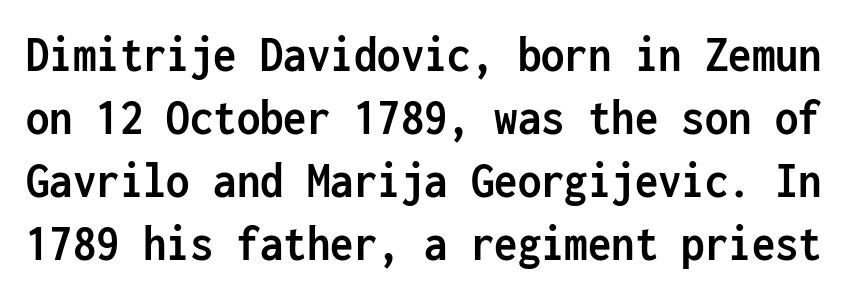
Q: Is the text bold? A: Yes.
Q: Is the text italic (slanted)? A: No, it is upright.
Q: Is the typeface a serif or a sans-serif typeface? A: Sans-serif.
Q: Is the text underlined? A: No.
Q: Is the spacing between letters normal or unusually wide? A: Normal.
Q: Width (condensed, normal, or wide)? A: Condensed.
Q: Stroke contrast? A: Low.
Q: x-height? A: Medium.
Q: Monospaced? A: Yes.
